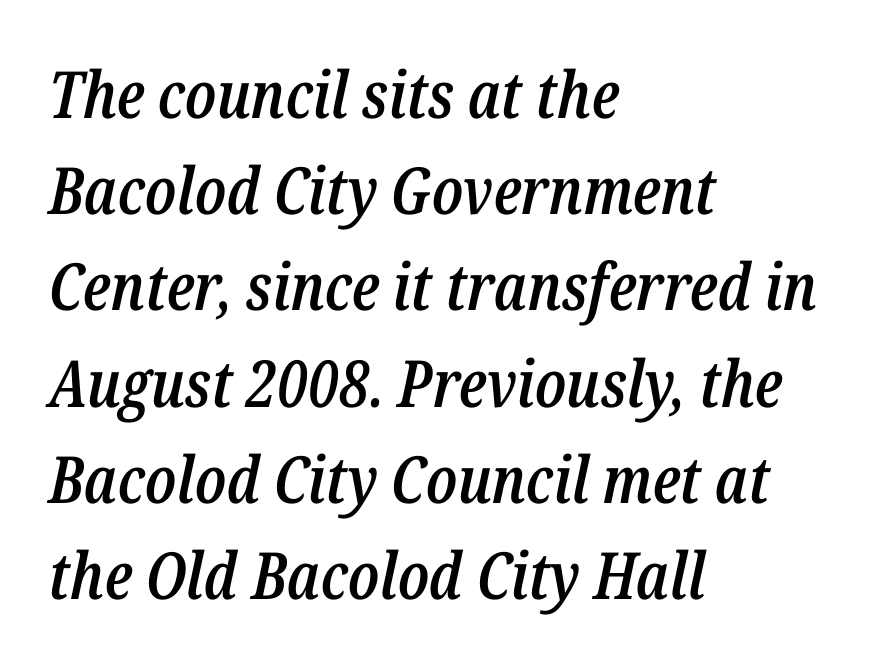
Q: Is the text bold? A: Semi-bold.
Q: Is the text italic (slanted)? A: Yes, it leans right by about 12 degrees.
Q: Is the text underlined? A: No.
Q: How is the paragraph aligned? A: Left-aligned.
Q: Is the spacing between letters normal or unusually wide? A: Normal.
Q: Is the spacing between lines tight, normal or loose? A: Normal.
Q: Width (condensed, normal, or wide)? A: Condensed.
Q: Stroke contrast? A: Low.
Q: x-height? A: Medium.
Q: Monospaced? A: No.
